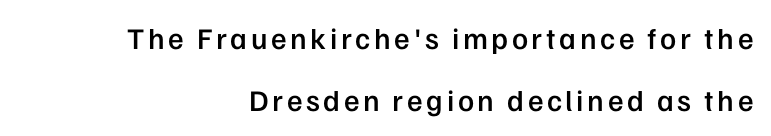
Q: Is the text bold? A: Semi-bold.
Q: Is the text italic (slanted)? A: No, it is upright.
Q: Is the typeface a serif or a sans-serif typeface? A: Sans-serif.
Q: Is the text underlined? A: No.
Q: How is the paragraph aligned? A: Right-aligned.
Q: Is the spacing between lines tight, normal or loose? A: Loose.
Q: Width (condensed, normal, or wide)? A: Normal.
Q: Stroke contrast? A: Low.
Q: x-height? A: Medium.
Q: Monospaced? A: No.
